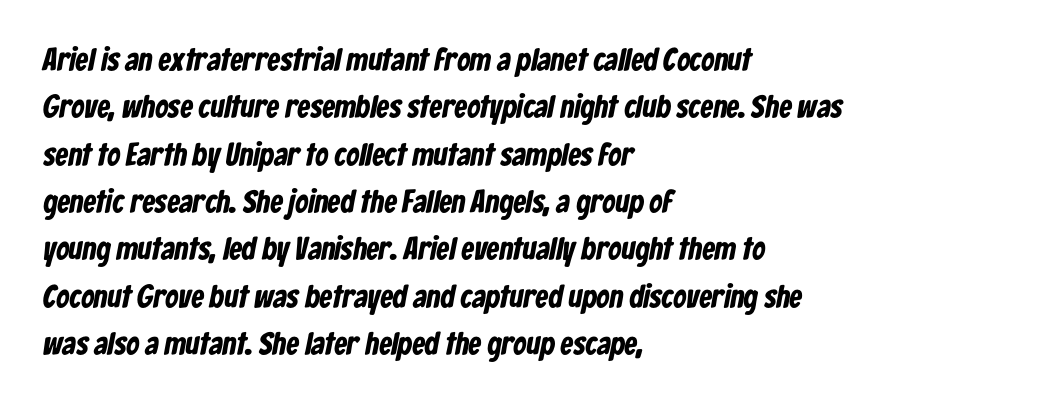
{"serif": "no", "bold": "yes", "weight": "bold", "width": "condensed", "stroke_contrast": "low", "x_height": "medium", "monospaced": "no", "underline": "no", "align": "left", "line_spacing": "normal", "line_spacing_ratio": 1.48, "letter_spacing": "normal", "letter_spacing_em": 0.0, "glyph_px": 32}
